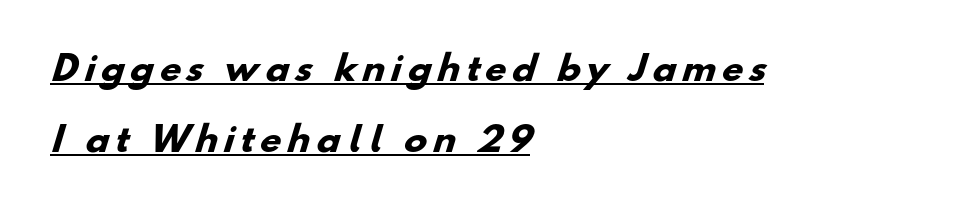
The image shows 34 px heavy sans-serif type; set left-aligned, loose line spacing (2.09x), underlined; low stroke contrast and a small x-height.
